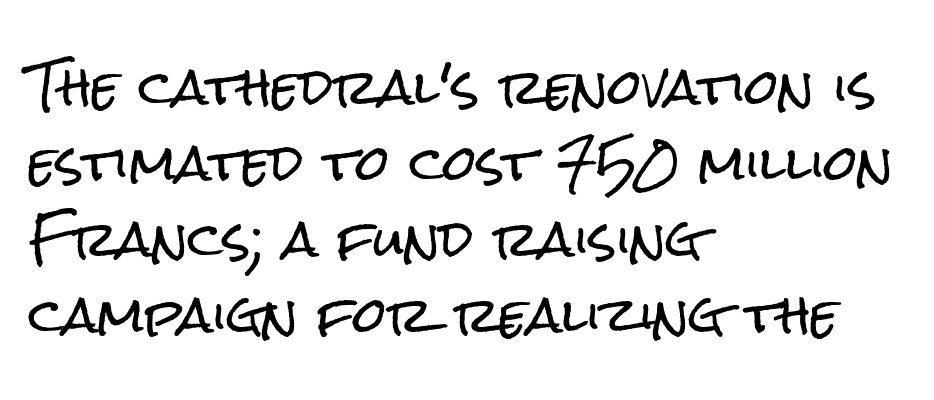
{"serif": "no", "italic": "no", "width": "condensed", "stroke_contrast": "low", "x_height": "medium", "monospaced": "no", "underline": "no", "align": "left", "line_spacing": "normal", "line_spacing_ratio": 1.58, "letter_spacing": "normal", "letter_spacing_em": 0.0, "glyph_px": 48}
